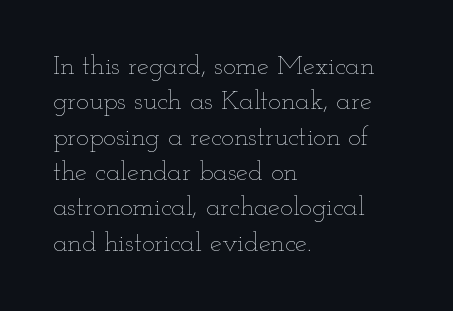
The image shows 27 px text type, upright; set left-aligned, normal line spacing (1.31x), normal letter spacing, not underlined.
